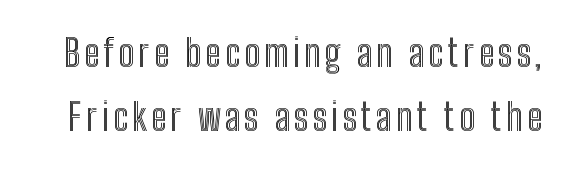
{"italic": "no", "width": "condensed", "x_height": "medium", "monospaced": "no", "underline": "no", "line_spacing_ratio": 1.73, "glyph_px": 37}
